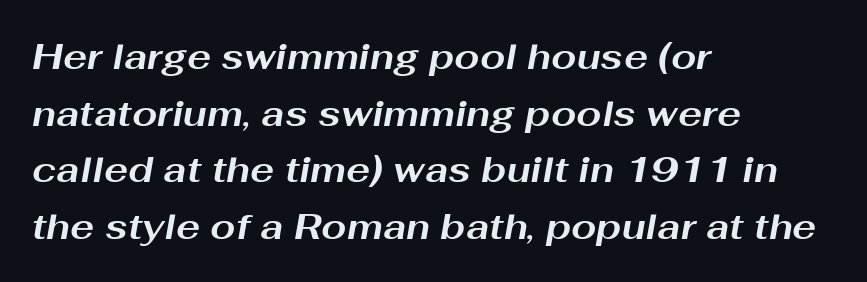
Here the designer chose a conventional face with non-uniform glyph widths. Beneath every word, the page is bare. The gaps between neighbouring characters are ordinary and unremarkable. Horizontal bands of white between lines are of average thickness.
